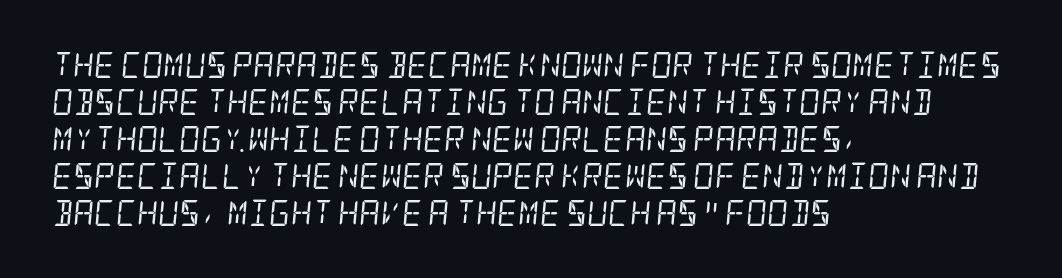
A typesetter would call this zero additional tracking. Regular leading. The characters are drawn with everyday or finer stroke widths. Compared with ordinary roman type, these characters are visibly tilted. This rendering features lettering with no underline.
